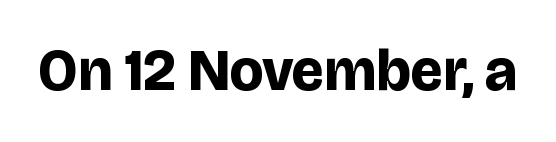
Weight: bold. How are the letters spaced? Ordinarily, with no added tracking. Do the letters lean? They stand straight. Looks like regular typesetting: each glyph gets only the width it needs. Typographically, this falls in the sans-serif category.
